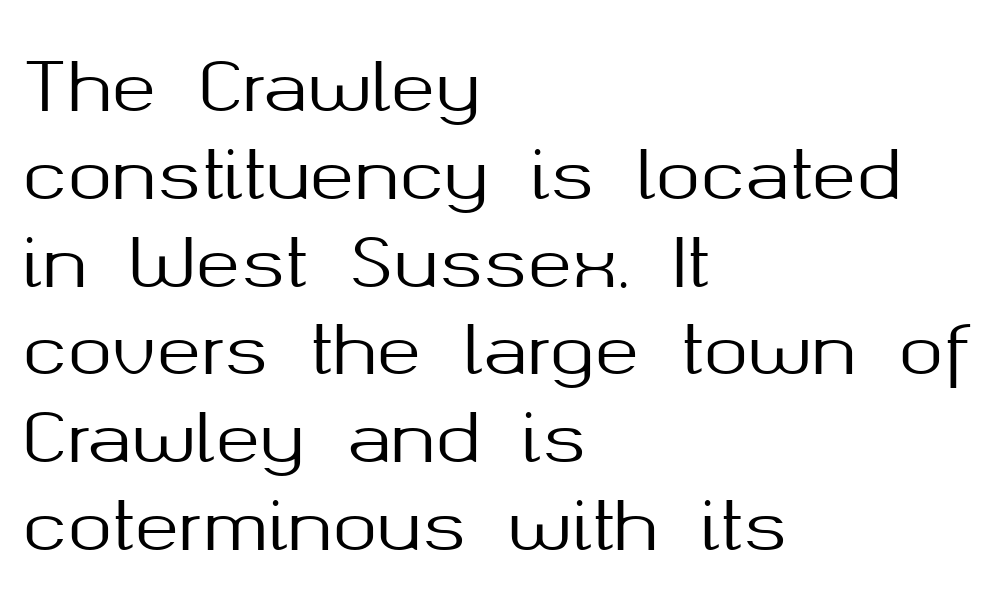
The rag falls on the right side of this text block. Notice how descenders clear the ascenders below comfortably — that's standard leading. Proportional: the letters do not fall into vertical columns. Designer's note — italics off, roman on. The glyphs are unaccompanied by any horizontal stroke below them.
